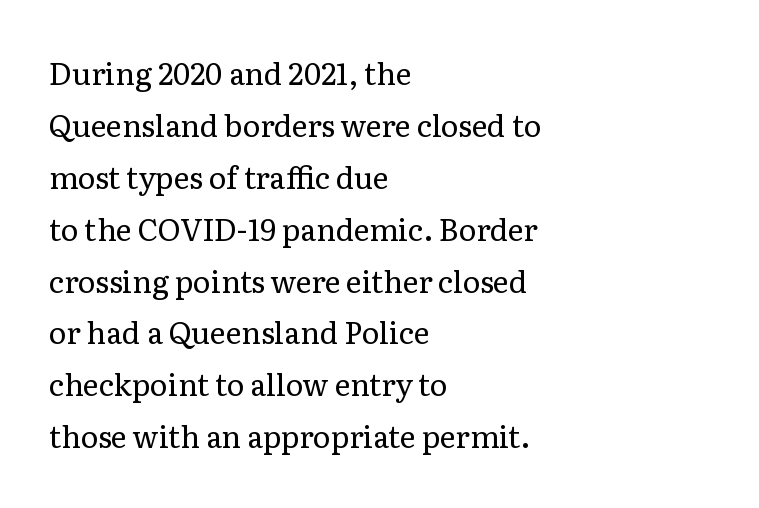
The image shows 30 px regular-weight serif type, upright; set left-aligned, line spacing 1.73x, normal letter spacing, not underlined; low stroke contrast and a medium x-height.
